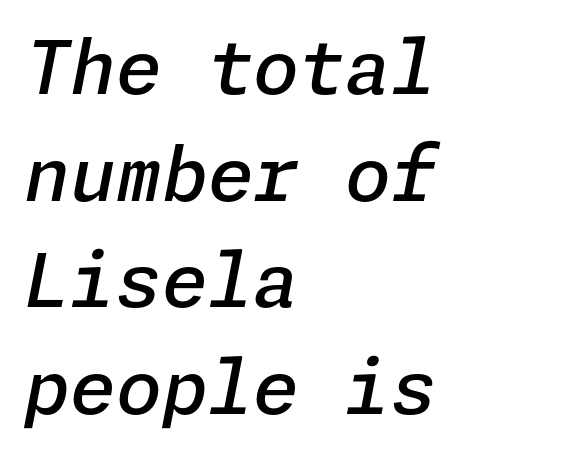
The image shows 74 px semibold type, italic (leaning right); set left-aligned, normal line spacing (1.44x), normal letter spacing, not underlined; low stroke contrast and a medium x-height.
